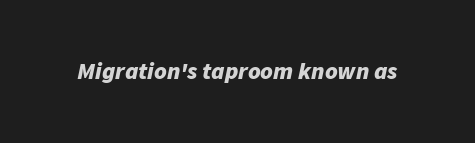
{"italic": "yes", "lean": "right", "slant_degrees": 11, "bold": "yes", "underline": "no", "letter_spacing": "normal", "letter_spacing_em": 0.0, "glyph_px": 24}
